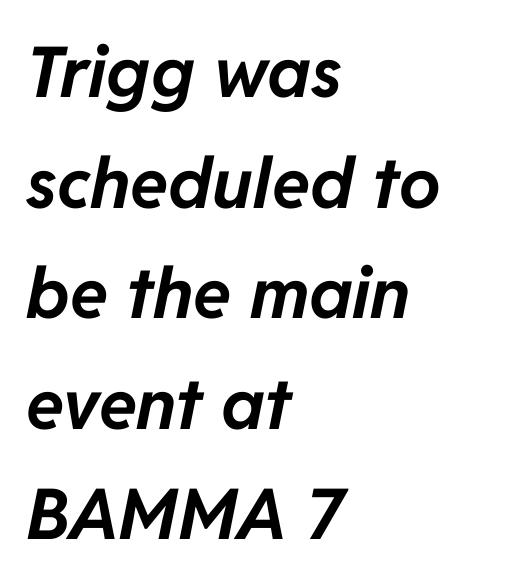
The image shows 70 px bold type, italic (leaning right); set left-aligned, normal line spacing (1.58x), normal letter spacing, not underlined; low stroke contrast and a medium x-height.
